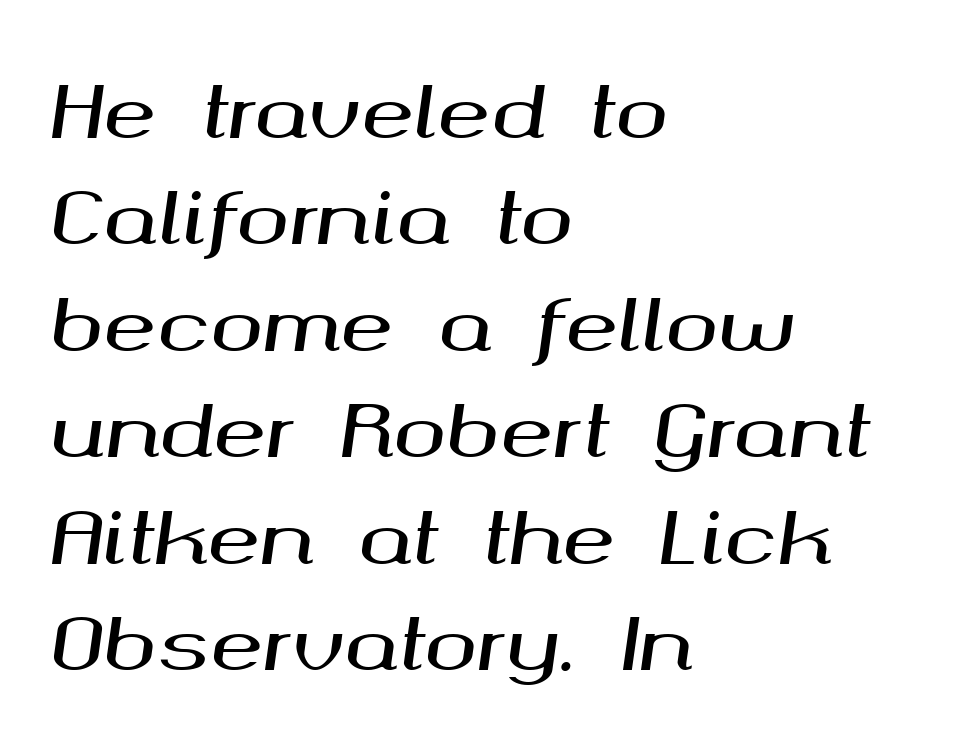
{"italic": "yes", "lean": "right", "slant_degrees": 8, "width": "wide", "stroke_contrast": "medium", "x_height": "medium", "monospaced": "no", "underline": "no", "align": "left", "line_spacing": "normal", "line_spacing_ratio": 1.5, "letter_spacing": "normal", "letter_spacing_em": 0.0, "glyph_px": 71}
